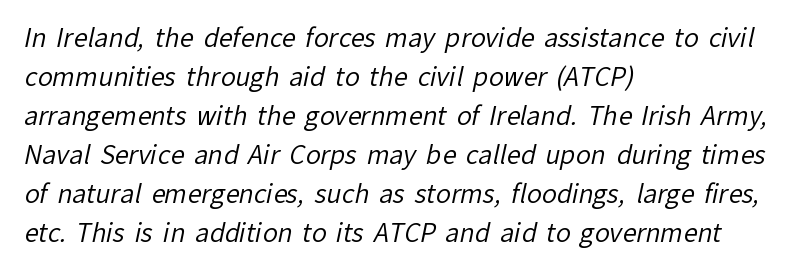
The glyphs are unaccompanied by any horizontal stroke below them. Leading: standard. Each line starts at the same left margin while the right side varies. Short note: letters normally spaced.
